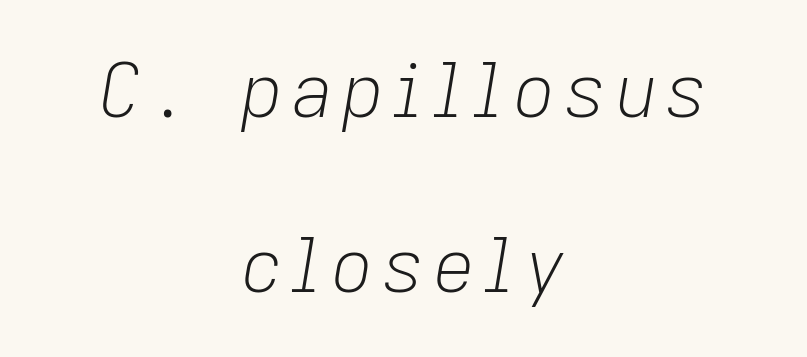
Q: Is the text bold? A: No.
Q: Is the text italic (slanted)? A: Yes, it leans right by about 9 degrees.
Q: Is the text underlined? A: No.
Q: How is the paragraph aligned? A: Centered.
Q: Is the spacing between lines tight, normal or loose? A: Loose.
Q: Width (condensed, normal, or wide)? A: Normal.
Q: Stroke contrast? A: Low.
Q: x-height? A: Medium.
Q: Monospaced? A: No.
